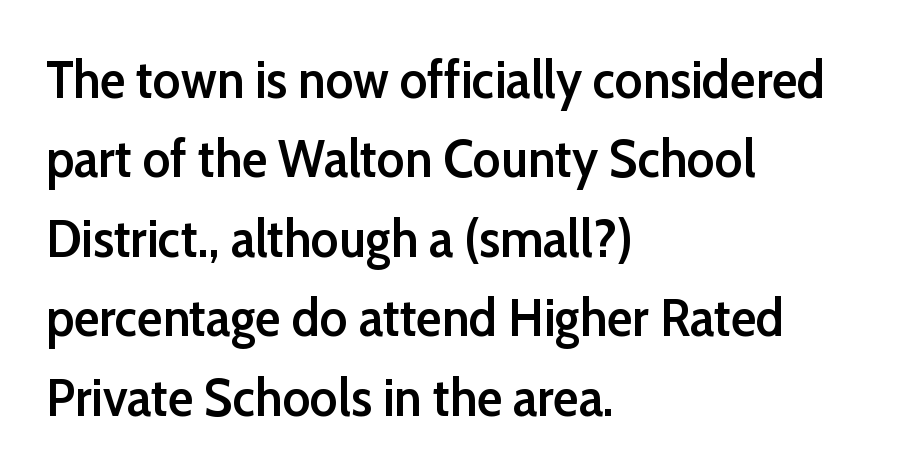
{"serif": "no", "italic": "no", "bold": "semi", "weight": "semibold", "width": "normal", "stroke_contrast": "low", "x_height": "medium", "monospaced": "no", "underline": "no", "align": "left", "line_spacing": "normal", "line_spacing_ratio": 1.5, "letter_spacing": "normal", "letter_spacing_em": 0.0, "glyph_px": 53}
